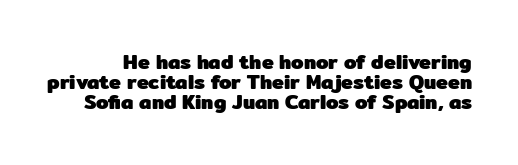
Q: Is the text bold? A: Yes.
Q: Is the text italic (slanted)? A: No, it is upright.
Q: Is the text underlined? A: No.
Q: Is the spacing between letters normal or unusually wide? A: Normal.
Q: Is the spacing between lines tight, normal or loose? A: Tight.
